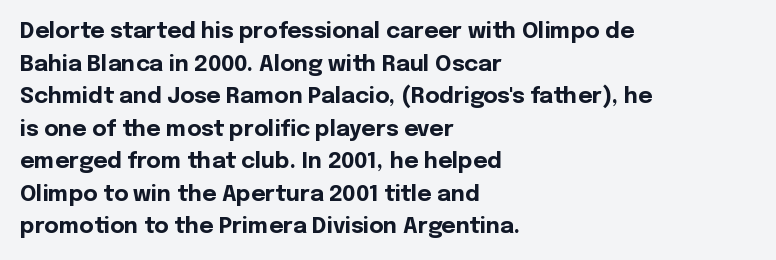
Q: Is the text bold? A: Yes.
Q: Is the text italic (slanted)? A: No, it is upright.
Q: Is the text underlined? A: No.
Q: How is the paragraph aligned? A: Left-aligned.
Q: Is the spacing between letters normal or unusually wide? A: Normal.
Q: Is the spacing between lines tight, normal or loose? A: Normal.
